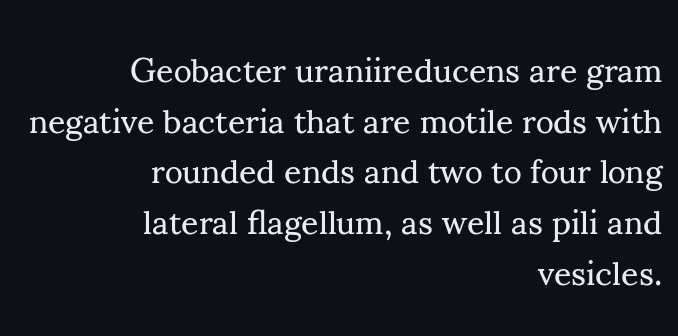
{"serif": "yes", "italic": "no", "bold": "no", "weight": "regular", "width": "normal", "stroke_contrast": "medium", "x_height": "small", "monospaced": "no", "underline": "no", "align": "right", "line_spacing": "normal", "line_spacing_ratio": 1.49, "letter_spacing": "normal", "letter_spacing_em": 0.0, "glyph_px": 34}
